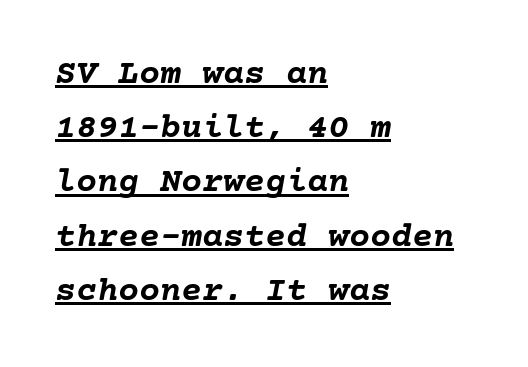
{"italic": "yes", "lean": "right", "slant_degrees": 10, "bold": "yes", "weight": "semibold", "width": "normal", "stroke_contrast": "low", "x_height": "medium", "underline": "yes", "align": "left", "line_spacing": "normal", "line_spacing_ratio": 1.55, "letter_spacing": "normal", "letter_spacing_em": 0.0, "glyph_px": 35}
